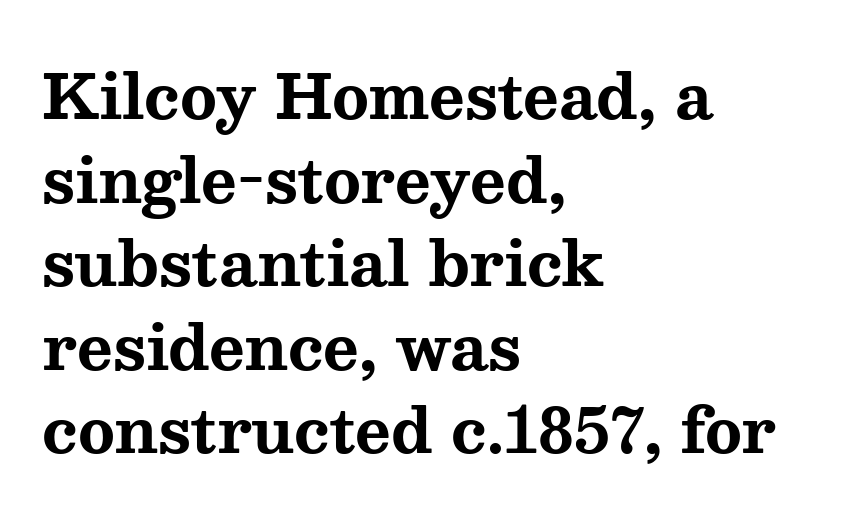
{"serif": "yes", "italic": "no", "bold": "yes", "weight": "bold", "width": "wide", "stroke_contrast": "medium", "x_height": "medium", "monospaced": "no", "underline": "no", "align": "left", "line_spacing": "normal", "line_spacing_ratio": 1.37, "letter_spacing": "normal", "letter_spacing_em": 0.0, "glyph_px": 61}
